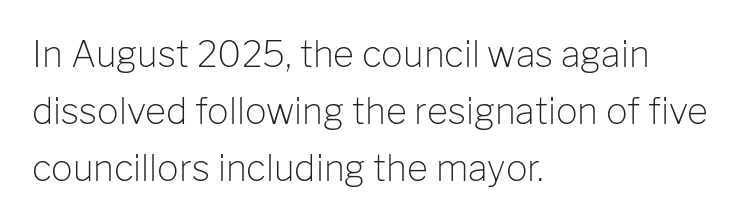
Summary of vertical rhythm: regular, with standard interline spacing. Line starts are locked; line ends wander. Style check: upright. Descender tails drop into unmarked territory. The face looks like a standard text weight, possibly lighter. The characters display no serif detailing; their extremities are plain.
